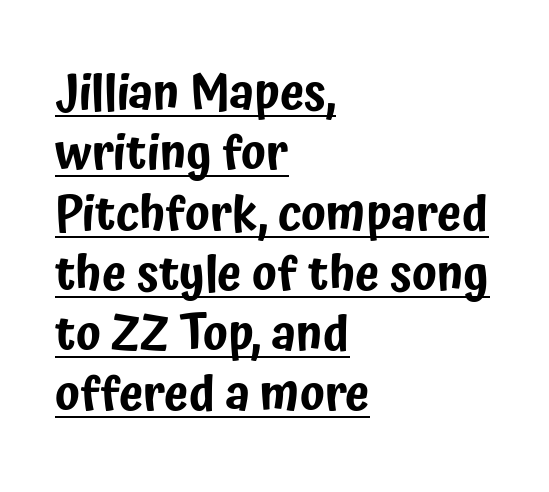
Honestly, the underline is the first thing you notice here. Italic? Not at all — the glyphs are vertical. You could call the tracking neutral — neither tight nor loose. No feet cap the strokes, marking this as sans-serif type. The rendering uses natural spacing where letterforms have individual widths. The compositor pushed each line to the left boundary.
